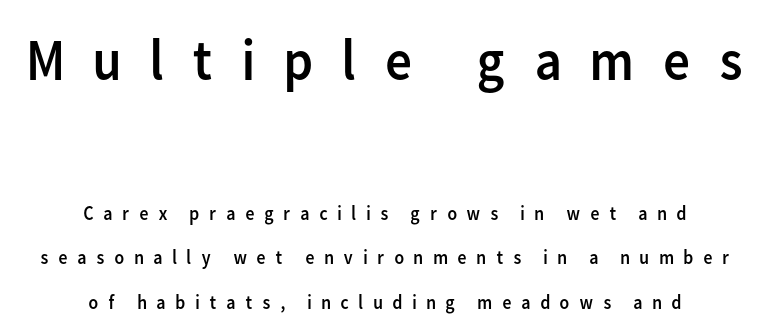
{"serif": "no", "italic": "no", "bold": "no", "weight": "regular", "width": "normal", "stroke_contrast": "low", "x_height": "medium", "monospaced": "no", "underline": "no", "align": "center", "line_spacing": "loose", "line_spacing_ratio": 2.23, "letter_spacing": "wide", "letter_spacing_em": 0.45, "larger_block": "first", "size_ratio": 2.95, "glyph_px": 59}
